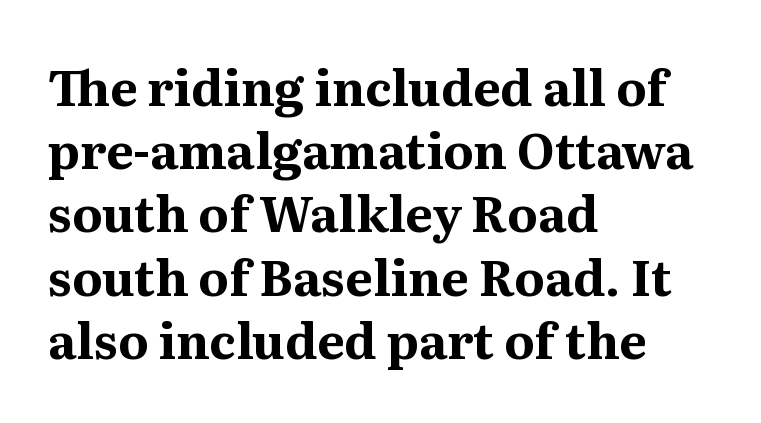
Q: Is the text bold? A: Yes.
Q: Is the text italic (slanted)? A: No, it is upright.
Q: Is the typeface a serif or a sans-serif typeface? A: Serif.
Q: Is the text underlined? A: No.
Q: How is the paragraph aligned? A: Left-aligned.
Q: Is the spacing between letters normal or unusually wide? A: Normal.
Q: Is the spacing between lines tight, normal or loose? A: Normal.
Q: Width (condensed, normal, or wide)? A: Normal.
Q: Stroke contrast? A: Medium.
Q: x-height? A: Medium.
Q: Monospaced? A: No.
